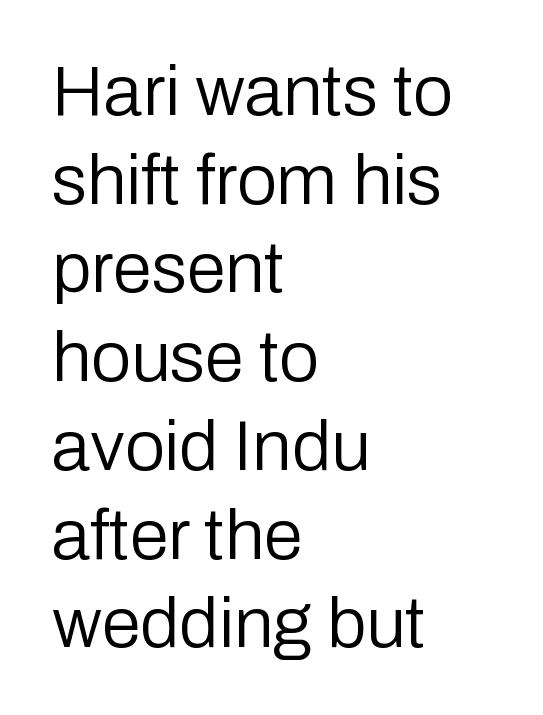
The image shows 71 px regular-weight sans-serif type, upright; set left-aligned, normal line spacing (1.25x), normal letter spacing, not underlined; low stroke contrast and a medium x-height.
